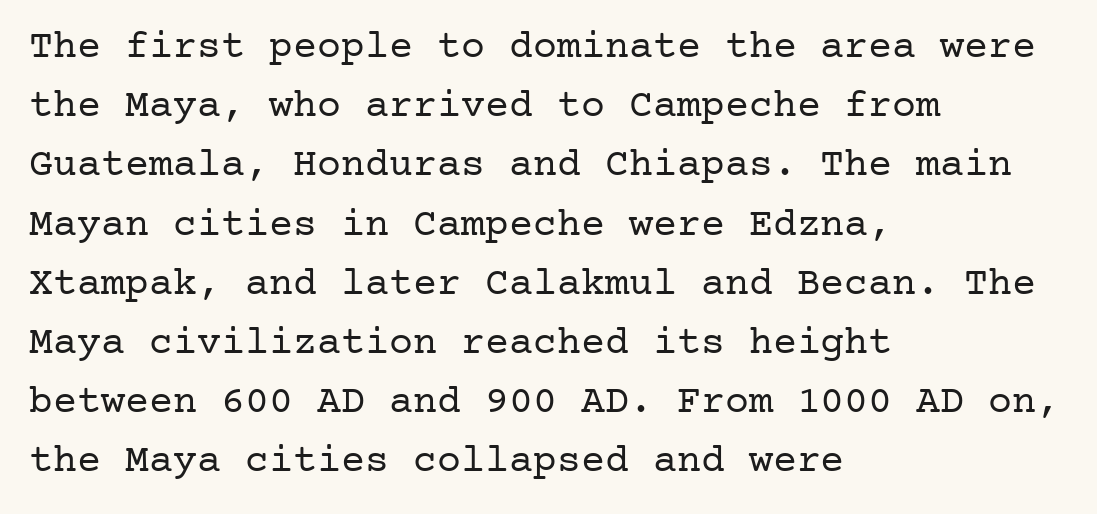
{"serif": "yes", "italic": "no", "bold": "no", "weight": "regular", "width": "normal", "stroke_contrast": "low", "x_height": "medium", "underline": "no", "align": "left", "line_spacing": "normal", "line_spacing_ratio": 1.48, "letter_spacing": "normal", "letter_spacing_em": 0.0, "glyph_px": 40}
